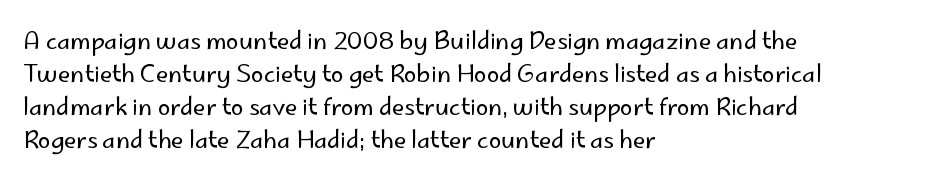
Honestly, the row spacing looks completely unremarkable. Caption: face not bold, strokes unweighted. Posture: vertical. This rendering features lettering with no underline. The setting favours the left margin, as ordinary paragraphs usually do.
